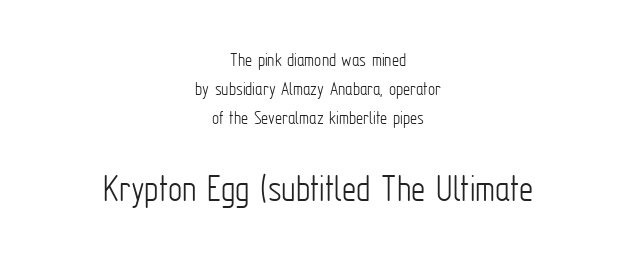
The image shows 40 px light, condensed sans-serif type, upright; set centered, normal line spacing (1.45x), normal letter spacing, not underlined; the second (bottom) block is 2.0x larger; low stroke contrast and a medium x-height.
